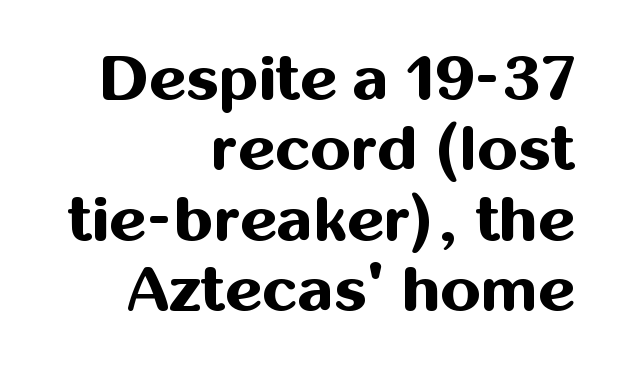
Spacing verdict: proportional, widths tailored to each character. This rendering uses right alignment, leaving the left contour irregular. A typesetter would call this leading minimal, almost set solid. What stands out about the letter spacing? Nothing — it is the standard amount. Serifs: no, the terminals of the letterforms are clean.
